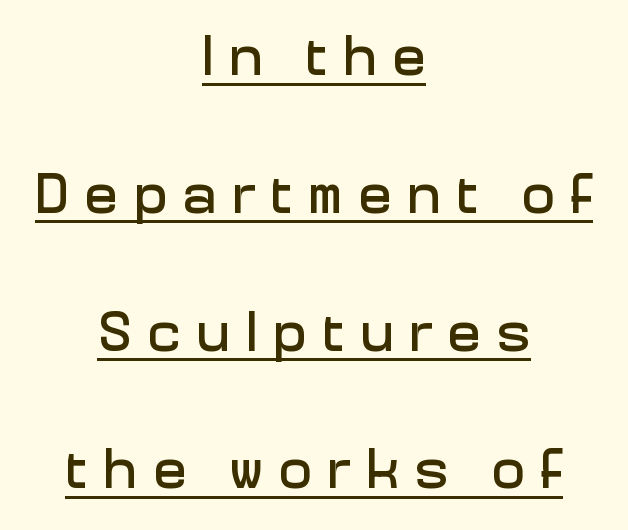
The image shows 56 px sans-serif type, upright; set centered, loose line spacing (2.46x), unusually wide letter spacing (+0.28 em), underlined; low stroke contrast and a medium x-height.
